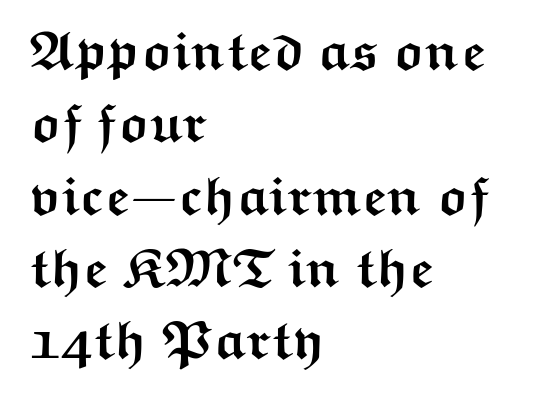
Q: Is the text bold? A: Yes.
Q: Is the text italic (slanted)? A: No, it is upright.
Q: Is the typeface a serif or a sans-serif typeface? A: Sans-serif.
Q: Is the text underlined? A: No.
Q: How is the paragraph aligned? A: Left-aligned.
Q: Is the spacing between letters normal or unusually wide? A: Normal.
Q: Is the spacing between lines tight, normal or loose? A: Normal.
Q: Width (condensed, normal, or wide)? A: Wide.
Q: Stroke contrast? A: Medium.
Q: x-height? A: Medium.
Q: Monospaced? A: No.
